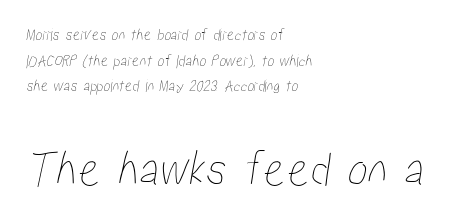
Q: Is the text underlined? A: No.
Q: How is the paragraph aligned? A: Left-aligned.
Q: Is the spacing between letters normal or unusually wide? A: Normal.
Q: Is the spacing between lines tight, normal or loose? A: Normal.
Q: Which block of text is set in a larger size, the first (top) or the second (bottom)? A: The second (bottom) one.
Q: Width (condensed, normal, or wide)? A: Condensed.
Q: Stroke contrast? A: Low.
Q: x-height? A: Medium.
Q: Monospaced? A: No.
